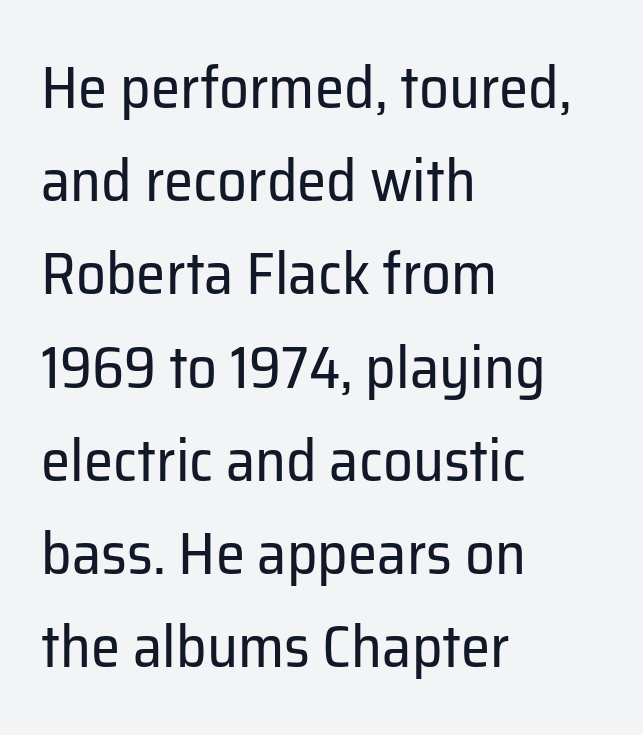
The image shows 59 px regular-weight sans-serif type, upright; set left-aligned, normal line spacing (1.58x), normal letter spacing, not underlined; low stroke contrast and a medium x-height.
